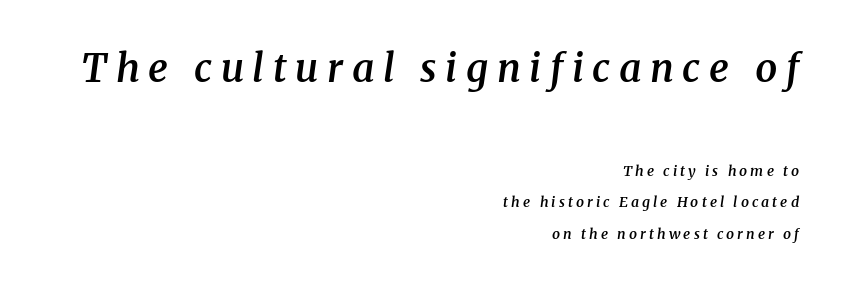
{"serif": "yes", "italic": "yes", "lean": "right", "slant_degrees": 8, "bold": "semi", "weight": "semibold", "width": "normal", "stroke_contrast": "medium", "x_height": "medium", "monospaced": "no", "underline": "no", "align": "right", "line_spacing": "loose", "line_spacing_ratio": 2.25, "letter_spacing": "wide", "letter_spacing_em": 0.22, "larger_block": "first", "size_ratio": 2.79, "glyph_px": 39}
